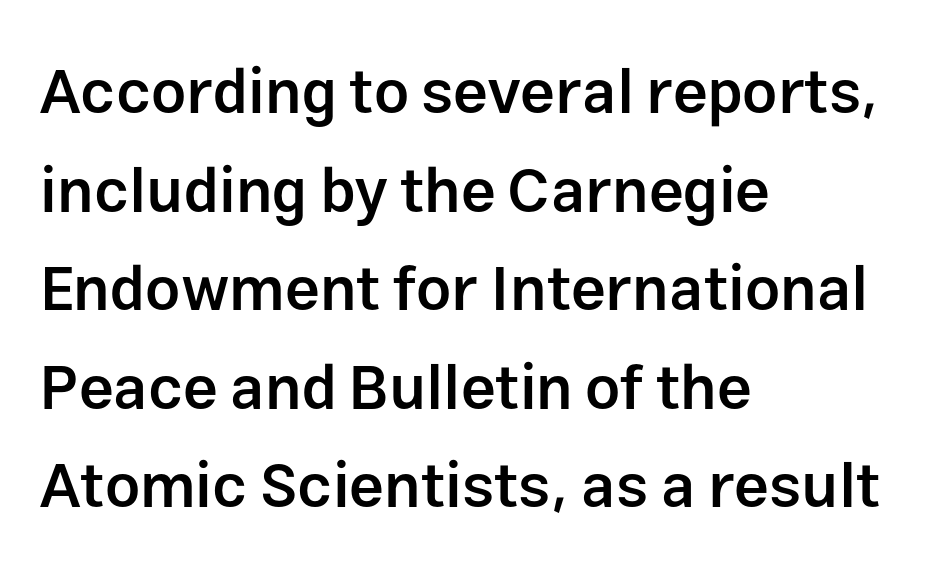
Q: Is the text bold? A: Semi-bold.
Q: Is the text italic (slanted)? A: No, it is upright.
Q: Is the typeface a serif or a sans-serif typeface? A: Sans-serif.
Q: Is the text underlined? A: No.
Q: How is the paragraph aligned? A: Left-aligned.
Q: Is the spacing between letters normal or unusually wide? A: Normal.
Q: Is the spacing between lines tight, normal or loose? A: Normal.
Q: Width (condensed, normal, or wide)? A: Normal.
Q: Stroke contrast? A: Low.
Q: x-height? A: Medium.
Q: Monospaced? A: No.
